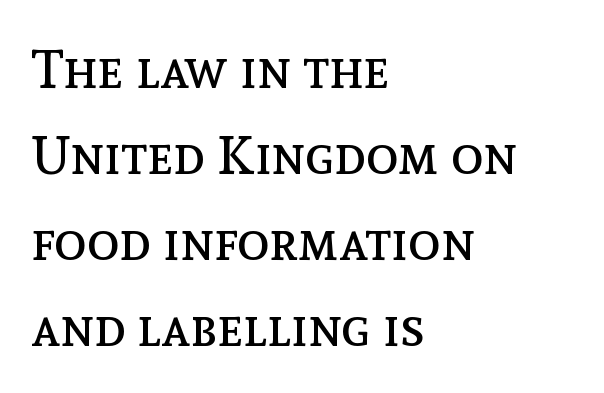
The image shows 54 px regular-weight type, upright; set left-aligned, normal line spacing (1.59x), normal letter spacing, not underlined; a medium x-height.
